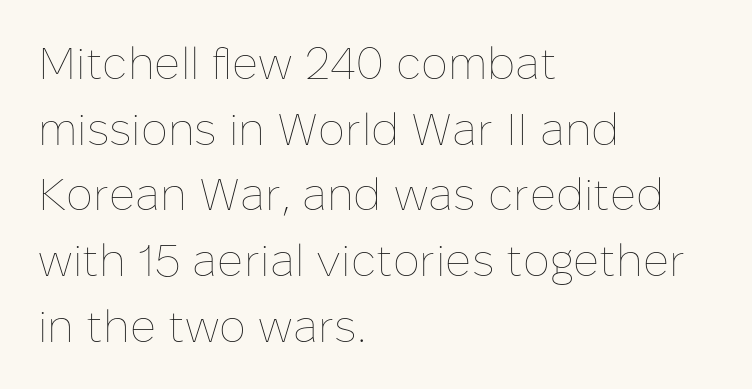
The image shows 45 px thin type, upright; set left-aligned, normal line spacing (1.46x), normal letter spacing, not underlined; low stroke contrast and a medium x-height.
